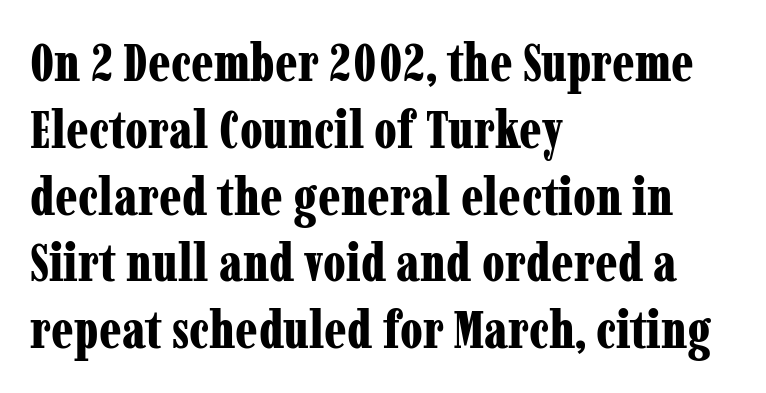
The image shows 53 px bold, condensed serif type, upright; set left-aligned, normal line spacing (1.26x), normal letter spacing, not underlined; low stroke contrast and a medium x-height.
